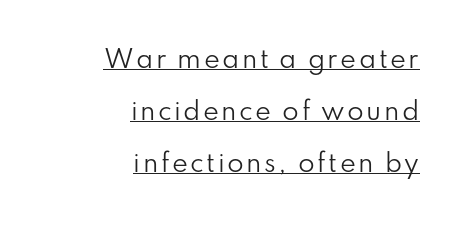
The image shows 24 px text type, upright; set right-aligned, loose line spacing (2.16x), underlined.
